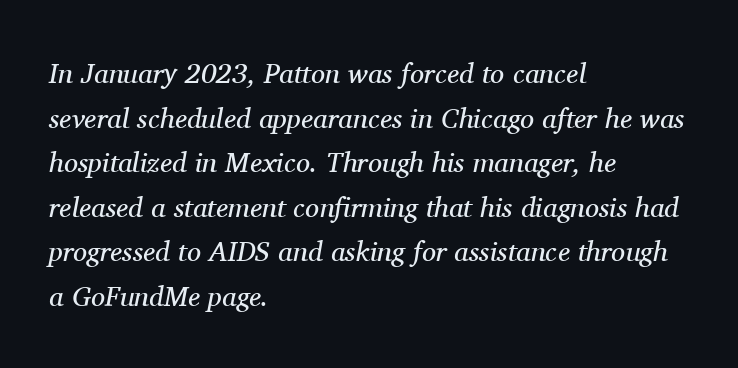
The image shows 28 px regular-weight serif type, italic (leaning right); set left-aligned, normal line spacing (1.59x), normal letter spacing, not underlined; medium stroke contrast and a medium x-height.
